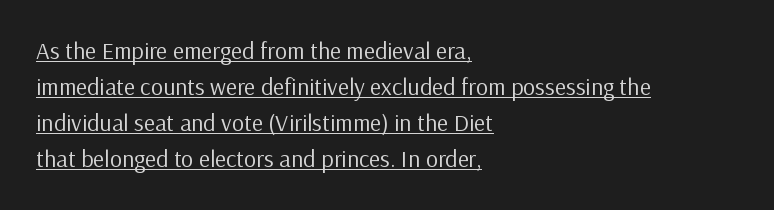
Q: Is the text bold? A: No.
Q: Is the text italic (slanted)? A: No, it is upright.
Q: Is the text underlined? A: Yes.
Q: How is the paragraph aligned? A: Left-aligned.
Q: Is the spacing between letters normal or unusually wide? A: Normal.
Q: Is the spacing between lines tight, normal or loose? A: Normal.
